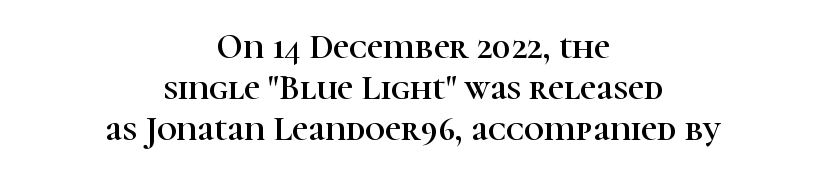
{"serif": "yes", "italic": "no", "width": "normal", "stroke_contrast": "high", "x_height": "medium", "monospaced": "no", "underline": "no", "align": "center", "line_spacing_ratio": 1.17, "letter_spacing": "normal", "letter_spacing_em": 0.0, "glyph_px": 35}
